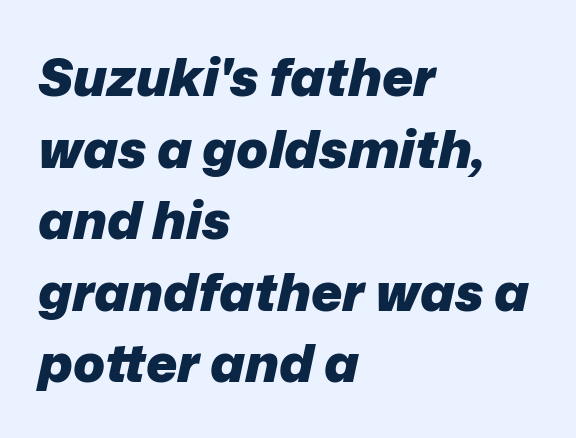
The image shows 53 px heavy type, italic (leaning right); set left-aligned, normal line spacing (1.35x), normal letter spacing, not underlined; low stroke contrast and a medium x-height.
